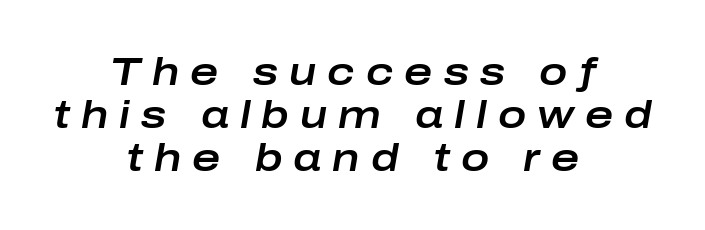
Q: Is the text italic (slanted)? A: Yes, it leans right by about 10 degrees.
Q: Is the text underlined? A: No.
Q: How is the paragraph aligned? A: Centered.
Q: Is the spacing between letters normal or unusually wide? A: Unusually wide.
Q: Is the spacing between lines tight, normal or loose? A: Tight.
Q: Width (condensed, normal, or wide)? A: Wide.
Q: Stroke contrast? A: Low.
Q: x-height? A: Medium.
Q: Monospaced? A: No.
